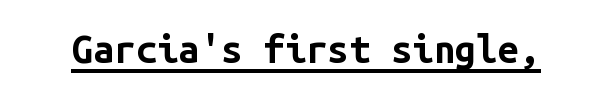
Strong, thick strokes mark this as bold type. Like a heading marked for emphasis, these lines bear an underscore. The letters march in equal steps, a hallmark of fixed-pitch type. This rendering employs a face without finishing strokes, i.e., a sans-serif. This rendering leaves character spacing at its baseline value.
